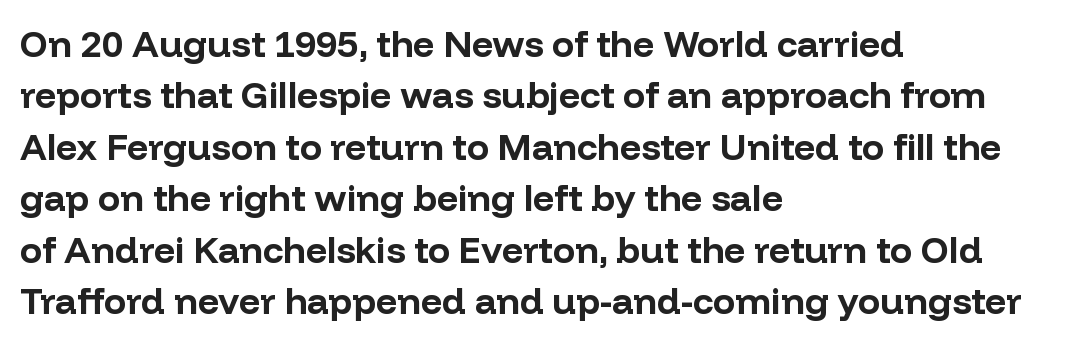
{"serif": "no", "italic": "no", "bold": "yes", "weight": "bold", "width": "normal", "stroke_contrast": "low", "x_height": "medium", "monospaced": "no", "underline": "no", "align": "left", "line_spacing": "normal", "line_spacing_ratio": 1.39, "letter_spacing": "normal", "letter_spacing_em": 0.0, "glyph_px": 37}
